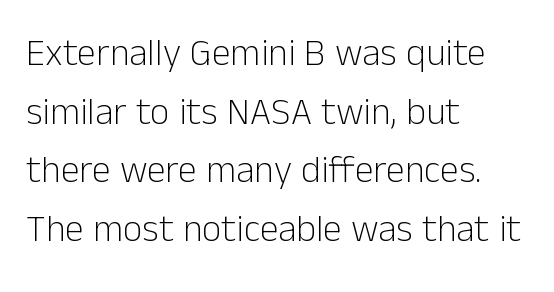
{"serif": "no", "italic": "no", "bold": "no", "weight": "light", "width": "normal", "stroke_contrast": "low", "x_height": "medium", "monospaced": "no", "underline": "no", "align": "left", "line_spacing": "normal", "line_spacing_ratio": 1.54, "letter_spacing": "normal", "letter_spacing_em": 0.0, "glyph_px": 38}
